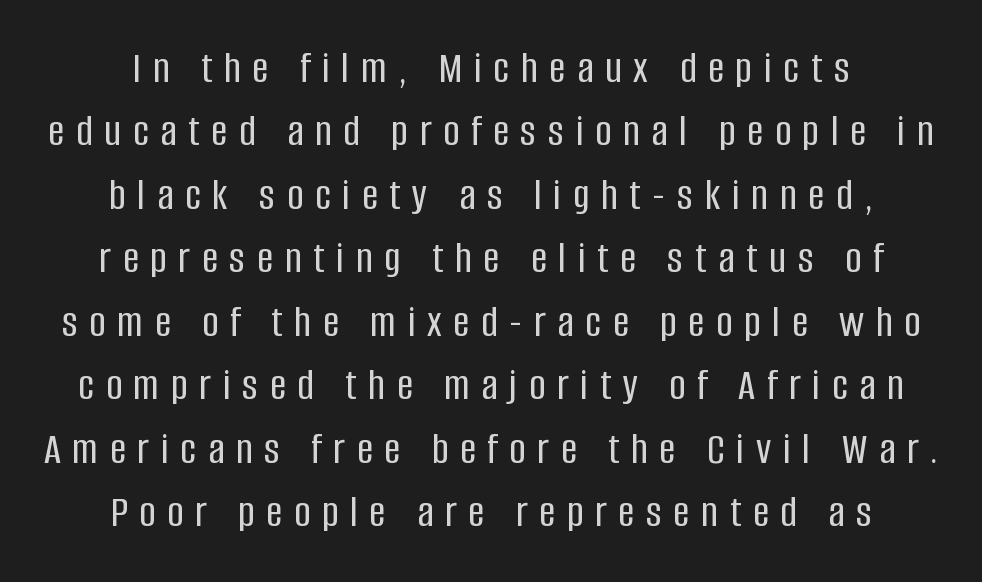
The image shows 45 px condensed sans-serif type, upright; set centered, normal line spacing (1.41x), unusually wide letter spacing (+0.26 em), not underlined; low stroke contrast and a large x-height.
